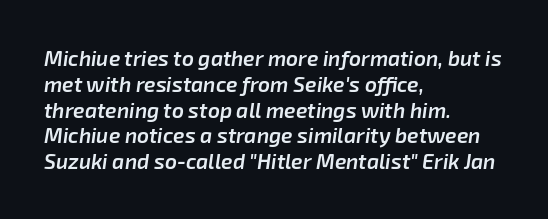
Teacher's note: observe the even left margin — that is flush-left alignment. This rendering features lettering with no underline. Summary of weight: moderately heavy, a semibold. The type is set solid horizontally, with unmodified tracking.
